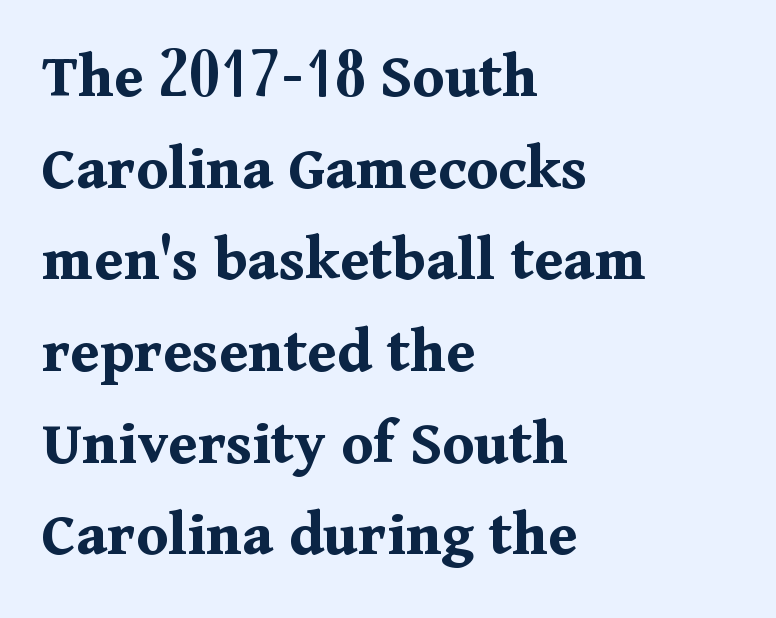
The image shows 65 px bold serif type, upright; set left-aligned, normal line spacing (1.41x), normal letter spacing, not underlined; medium stroke contrast and a medium x-height.
